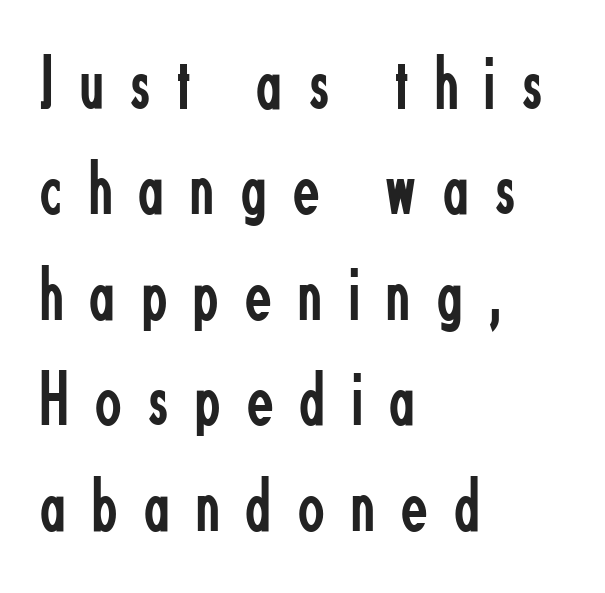
Honestly, the letter spacing is so wide it's the main thing you notice. Posture: straight, roman, zero tilt. Compared with a typical body face, this is equally light or lighter still. Each letter keeps its own natural width here, so spacing adapts to shape. This sample is left-justified, so line endings fall wherever the words run out.
